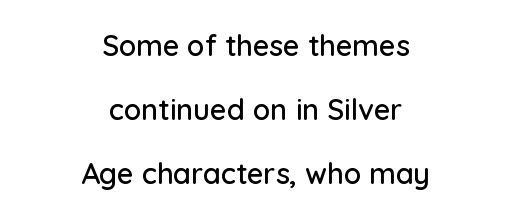
Q: Is the text italic (slanted)? A: No, it is upright.
Q: Is the typeface a serif or a sans-serif typeface? A: Sans-serif.
Q: Is the text underlined? A: No.
Q: How is the paragraph aligned? A: Centered.
Q: Is the spacing between letters normal or unusually wide? A: Normal.
Q: Is the spacing between lines tight, normal or loose? A: Loose.
Q: Width (condensed, normal, or wide)? A: Normal.
Q: Stroke contrast? A: Low.
Q: x-height? A: Medium.
Q: Monospaced? A: No.
